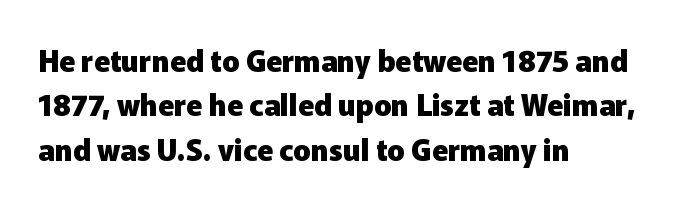
The image shows 29 px heavy sans-serif type, upright; set left-aligned, normal line spacing (1.53x), normal letter spacing, not underlined; low stroke contrast and a medium x-height.
